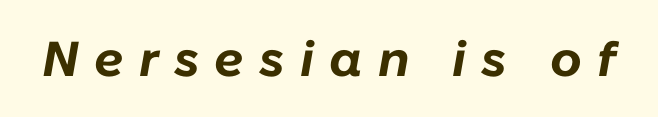
{"italic": "yes", "lean": "right", "slant_degrees": 10, "bold": "yes", "weight": "bold", "width": "normal", "stroke_contrast": "low", "x_height": "medium", "monospaced": "no", "underline": "no", "letter_spacing": "wide", "letter_spacing_em": 0.31, "glyph_px": 49}
